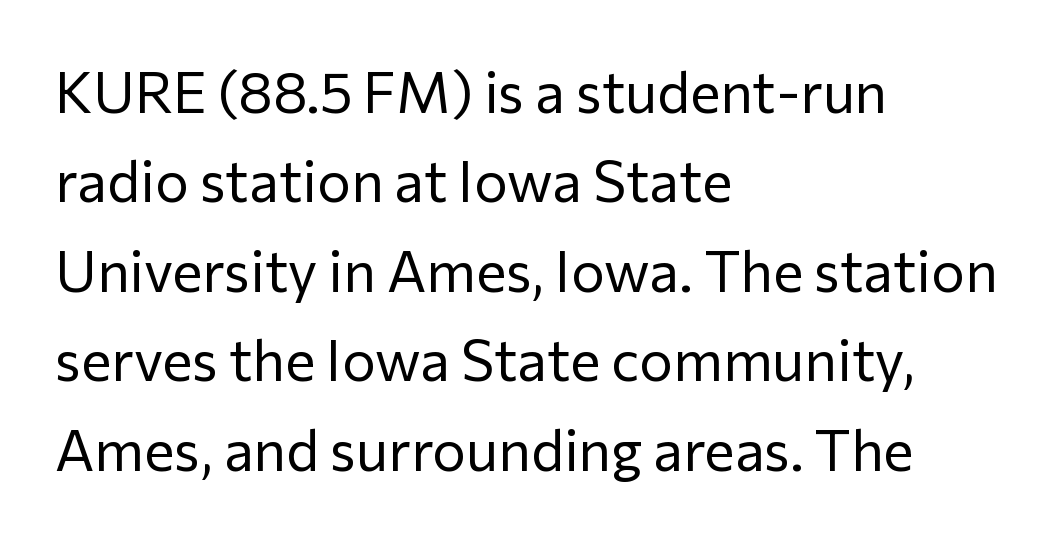
{"serif": "no", "italic": "no", "bold": "no", "weight": "regular", "width": "normal", "stroke_contrast": "low", "x_height": "medium", "monospaced": "no", "underline": "no", "align": "left", "line_spacing": "normal", "line_spacing_ratio": 1.57, "letter_spacing": "normal", "letter_spacing_em": 0.0, "glyph_px": 57}
